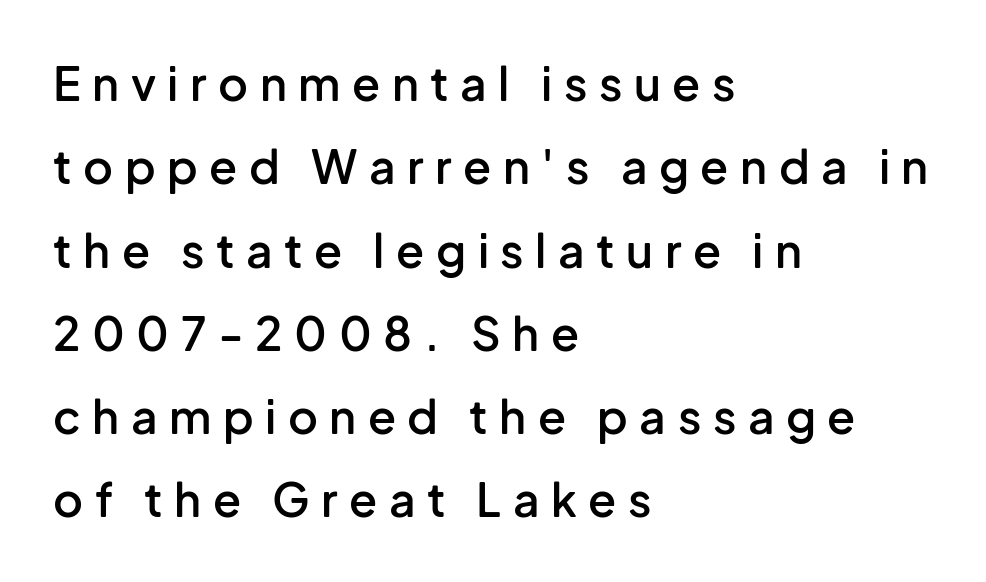
Q: Is the text bold? A: Semi-bold.
Q: Is the text italic (slanted)? A: No, it is upright.
Q: Is the typeface a serif or a sans-serif typeface? A: Sans-serif.
Q: Is the text underlined? A: No.
Q: How is the paragraph aligned? A: Left-aligned.
Q: Is the spacing between letters normal or unusually wide? A: Unusually wide.
Q: Width (condensed, normal, or wide)? A: Normal.
Q: Stroke contrast? A: Low.
Q: x-height? A: Medium.
Q: Monospaced? A: No.
